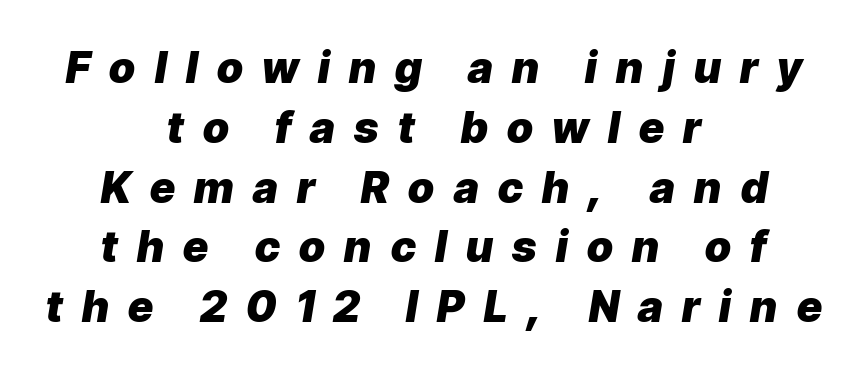
Designer's note — italics engaged. How are the letters spaced? Widely, with obvious added tracking. Regarding leading, the lines here are spaced in the standard way. Varying glyph widths throughout — classic text-font behaviour. The words here are not underlined.
